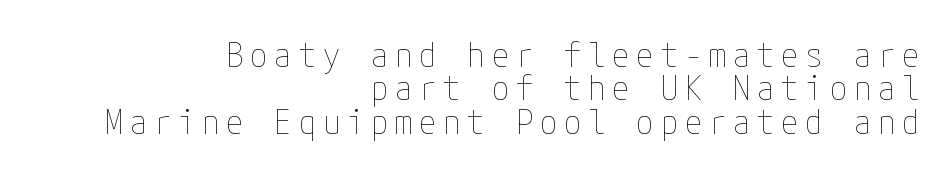
Q: Is the text bold? A: No.
Q: Is the text italic (slanted)? A: No, it is upright.
Q: Is the text underlined? A: No.
Q: How is the paragraph aligned? A: Right-aligned.
Q: Is the spacing between letters normal or unusually wide? A: Unusually wide.
Q: Is the spacing between lines tight, normal or loose? A: Tight.
Q: Width (condensed, normal, or wide)? A: Condensed.
Q: Stroke contrast? A: Low.
Q: x-height? A: Medium.
